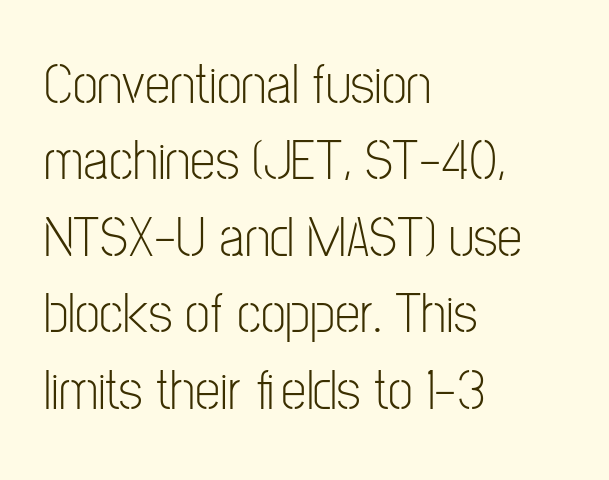
{"serif": "no", "italic": "no", "bold": "no", "weight": "light", "width": "condensed", "stroke_contrast": "low", "x_height": "medium", "monospaced": "no", "underline": "no", "align": "left", "line_spacing": "normal", "line_spacing_ratio": 1.34, "letter_spacing": "normal", "letter_spacing_em": 0.0, "glyph_px": 57}
